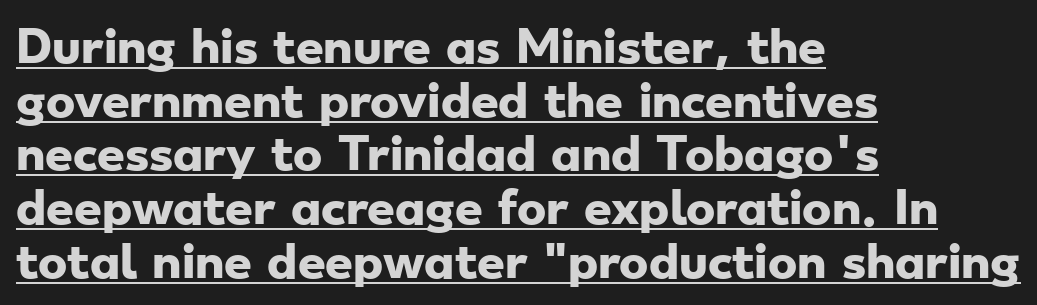
{"serif": "no", "bold": "yes", "weight": "heavy", "width": "wide", "stroke_contrast": "low", "x_height": "small", "monospaced": "no", "underline": "yes", "align": "left", "line_spacing_ratio": 1.22, "letter_spacing": "normal", "letter_spacing_em": 0.0, "glyph_px": 44}
